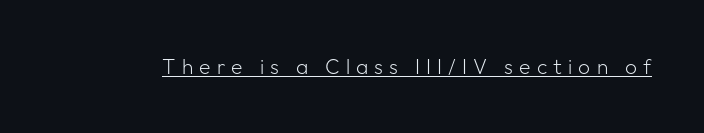
The image shows 21 px text type, upright; set unusually wide letter spacing (+0.29 em), underlined.
